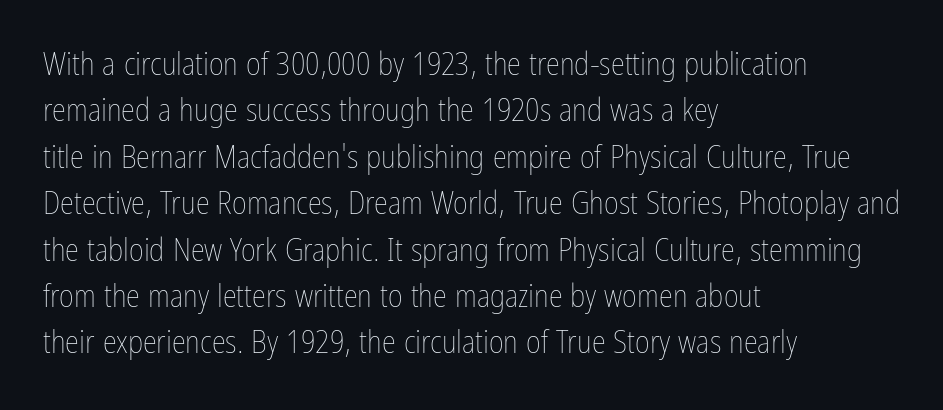
Q: Is the text bold? A: No.
Q: Is the text italic (slanted)? A: No, it is upright.
Q: Is the text underlined? A: No.
Q: How is the paragraph aligned? A: Left-aligned.
Q: Is the spacing between letters normal or unusually wide? A: Normal.
Q: Is the spacing between lines tight, normal or loose? A: Normal.
Q: Width (condensed, normal, or wide)? A: Condensed.
Q: Stroke contrast? A: Low.
Q: x-height? A: Medium.
Q: Monospaced? A: No.
